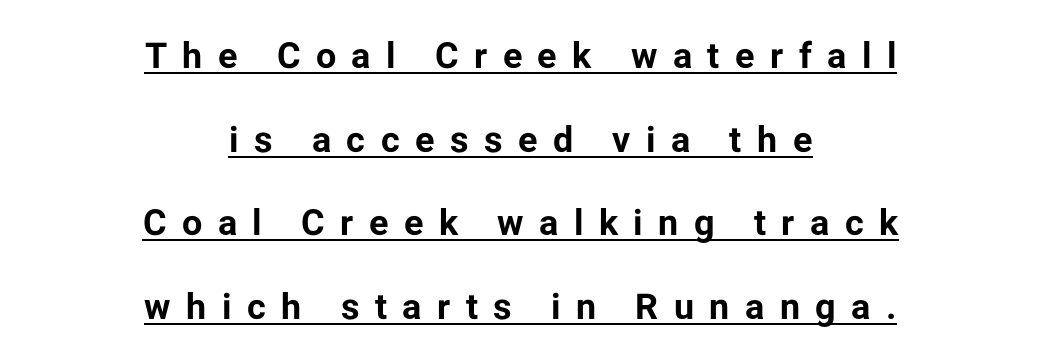
Vertically, the passage feels expansive, rows floating well apart. Compared with typical body copy, the letter spacing here is much looser. Is there an underline? Yes — a line sits under the letters. These lines are rendered in a variable-pitch font.
